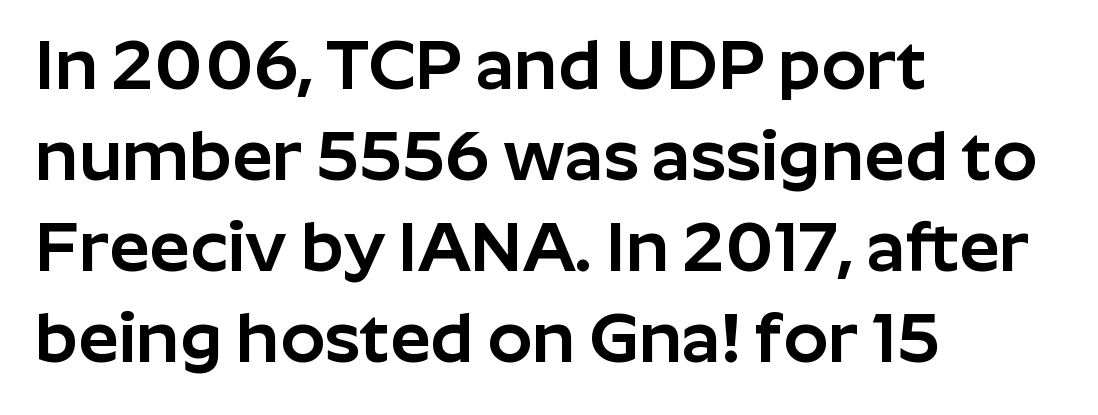
The image shows 71 px sans-serif type, upright; set left-aligned, normal line spacing (1.28x), normal letter spacing, not underlined; low stroke contrast and a medium x-height.
